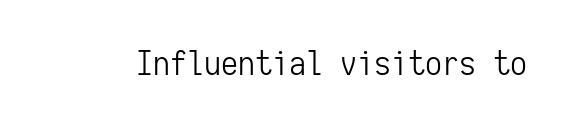
The image shows 34 px light, condensed sans-serif type, upright, monospaced; set normal letter spacing, not underlined; low stroke contrast and a medium x-height.
